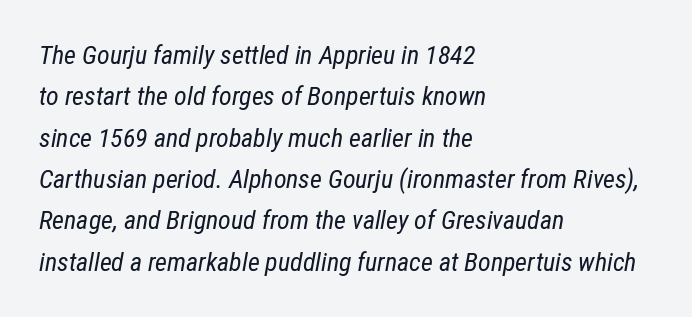
Q: Is the text bold? A: No.
Q: Is the text italic (slanted)? A: Yes, it leans right by about 12 degrees.
Q: Is the text underlined? A: No.
Q: How is the paragraph aligned? A: Left-aligned.
Q: Is the spacing between letters normal or unusually wide? A: Normal.
Q: Is the spacing between lines tight, normal or loose? A: Normal.
